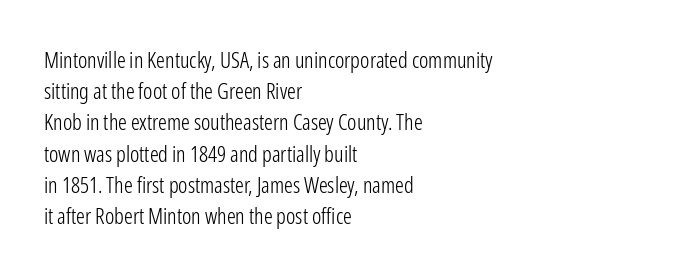
{"italic": "no", "bold": "no", "underline": "no", "align": "left", "line_spacing": "normal", "line_spacing_ratio": 1.42, "letter_spacing": "normal", "letter_spacing_em": 0.0, "glyph_px": 22}
